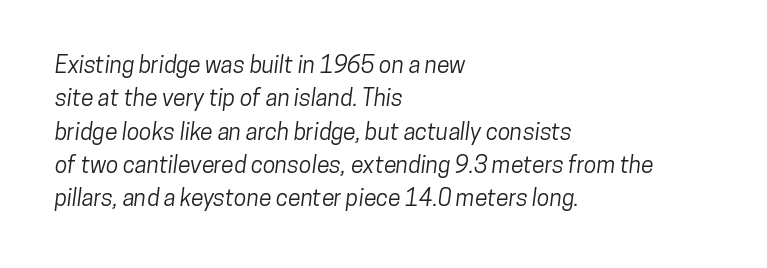
The image shows 23 px text type; set left-aligned, normal line spacing (1.45x), normal letter spacing, not underlined.
